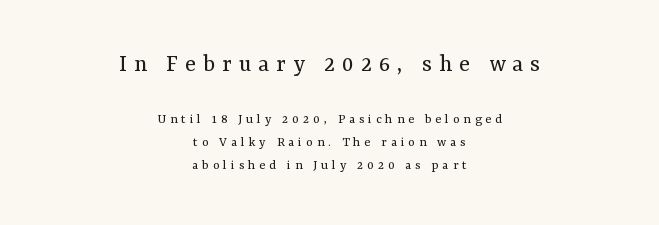
Q: Is the text bold? A: No.
Q: Is the text italic (slanted)? A: No, it is upright.
Q: Is the text underlined? A: No.
Q: How is the paragraph aligned? A: Centered.
Q: Is the spacing between letters normal or unusually wide? A: Unusually wide.
Q: Is the spacing between lines tight, normal or loose? A: Normal.
Q: Which block of text is set in a larger size, the first (top) or the second (bottom)? A: The first (top) one.
